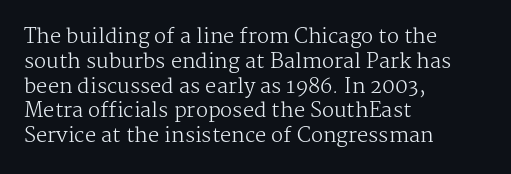
The image shows 20 px text type, upright; set left-aligned, line spacing 1.24x, normal letter spacing, not underlined.
